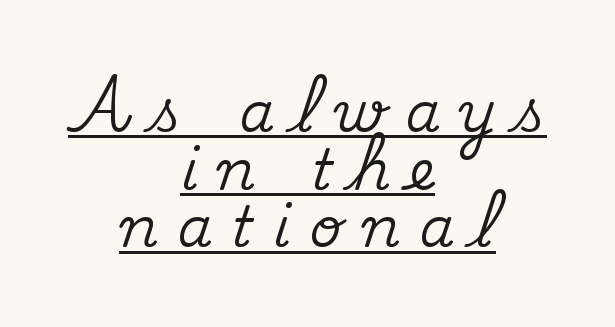
Q: Is the text italic (slanted)? A: Yes.
Q: Is the typeface a serif or a sans-serif typeface? A: Serif.
Q: Is the text underlined? A: Yes.
Q: How is the paragraph aligned? A: Centered.
Q: Is the spacing between letters normal or unusually wide? A: Unusually wide.
Q: Is the spacing between lines tight, normal or loose? A: Tight.
Q: Width (condensed, normal, or wide)? A: Normal.
Q: Stroke contrast? A: Medium.
Q: x-height? A: Small.
Q: Monospaced? A: No.
